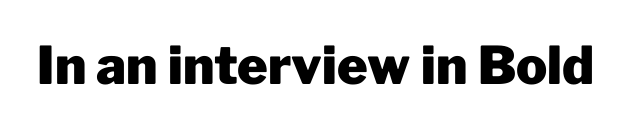
Plain, unruled lines of type. Proportional: the letters do not fall into vertical columns. Note: no serifs on the glyphs. How are the letters spaced? Ordinarily, with no added tracking. In terms of posture, this sample is upright. Thick stems and heavy bowls — unmistakably bold.
